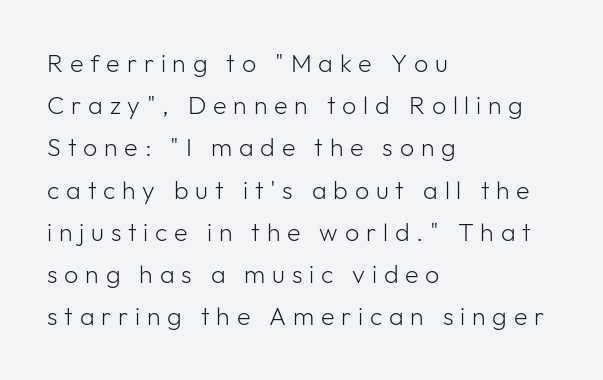
Caption: expanded tracking, letters set apart. Decoration check: the copy has no underline. Italic: no, the glyphs are upright roman. Letters have the restrained weight of plain body copy at most. These lines stack with their left ends in a neat column. Honestly, the row spacing looks completely unremarkable.
